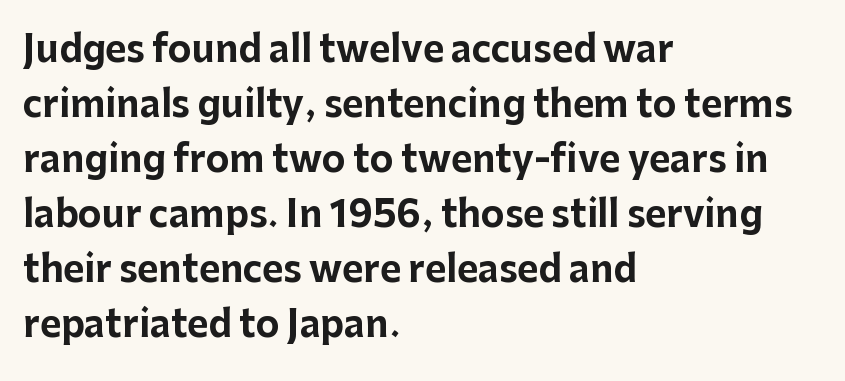
Q: Is the text bold? A: Yes.
Q: Is the text italic (slanted)? A: No, it is upright.
Q: Is the typeface a serif or a sans-serif typeface? A: Sans-serif.
Q: Is the text underlined? A: No.
Q: How is the paragraph aligned? A: Left-aligned.
Q: Is the spacing between letters normal or unusually wide? A: Normal.
Q: Is the spacing between lines tight, normal or loose? A: Normal.
Q: Width (condensed, normal, or wide)? A: Normal.
Q: Stroke contrast? A: Low.
Q: x-height? A: Medium.
Q: Monospaced? A: No.
